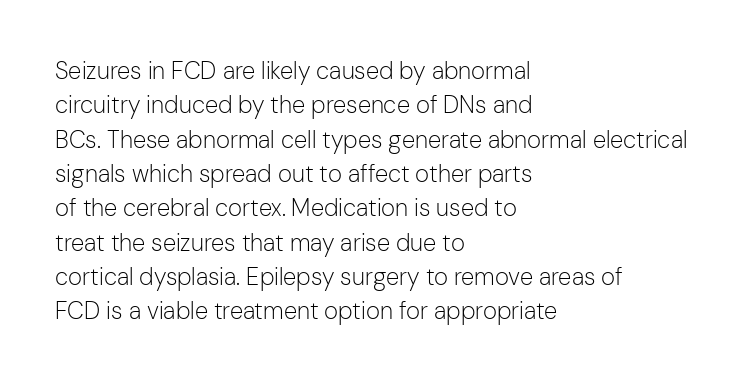
The image shows 24 px text type, upright; set left-aligned, normal line spacing (1.43x), normal letter spacing, not underlined.
